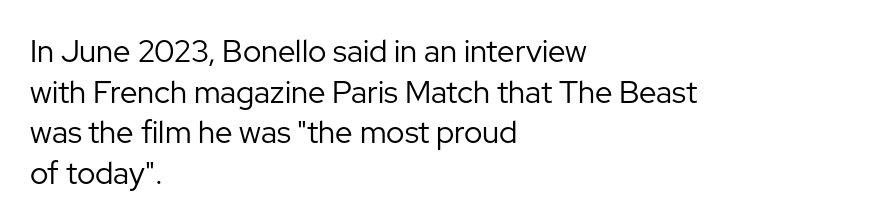
The image shows 31 px regular-weight sans-serif type, upright; set left-aligned, normal line spacing (1.31x), normal letter spacing, not underlined; low stroke contrast and a medium x-height.
